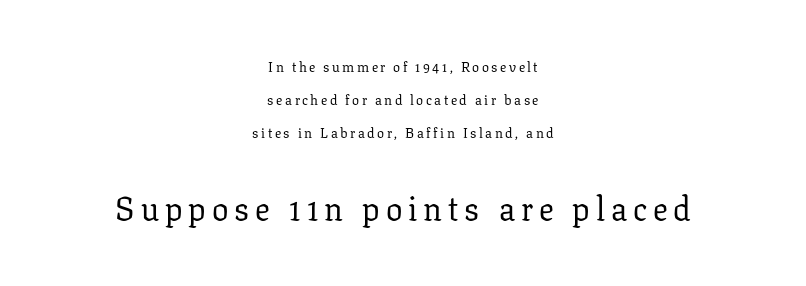
The image shows 33 px regular-weight serif type, upright; set centered, loose line spacing (2.35x), not underlined; the second (bottom) block is 2.36x larger; low stroke contrast and a medium x-height.
